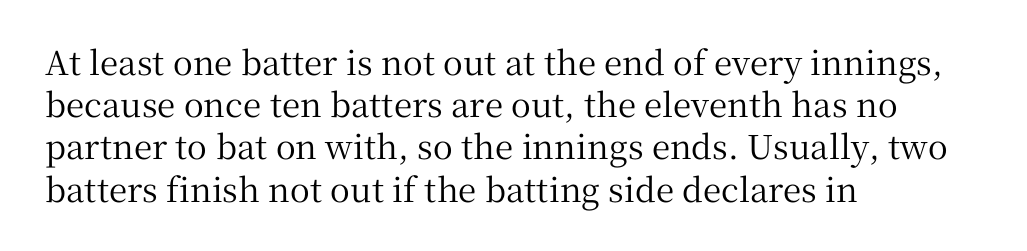
Q: Is the text italic (slanted)? A: No, it is upright.
Q: Is the typeface a serif or a sans-serif typeface? A: Serif.
Q: Is the text underlined? A: No.
Q: How is the paragraph aligned? A: Left-aligned.
Q: Is the spacing between letters normal or unusually wide? A: Normal.
Q: Is the spacing between lines tight, normal or loose? A: Normal.
Q: Width (condensed, normal, or wide)? A: Normal.
Q: Stroke contrast? A: Medium.
Q: x-height? A: Medium.
Q: Monospaced? A: No.
